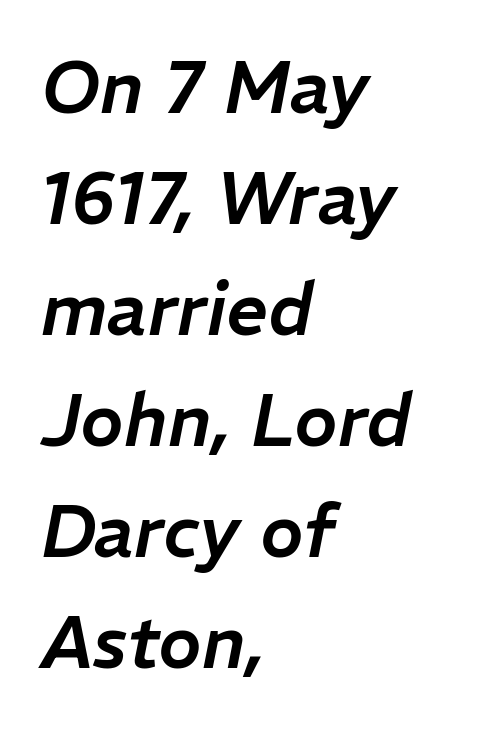
Do the characters align in a grid? No, the font is proportional. Standard letterfit; no display-style spreading of the glyphs. How would I describe the line gaps? Plain and ordinary. The text block is weighted toward the left margin, trailing off unevenly rightward.
